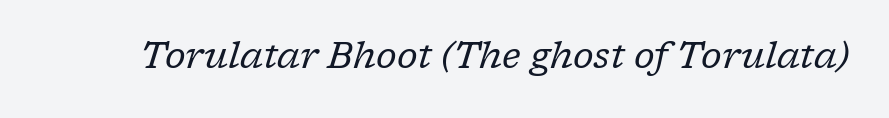
The image shows 37 px regular-weight serif type, italic (leaning right); set normal letter spacing, not underlined; low stroke contrast and a medium x-height.
